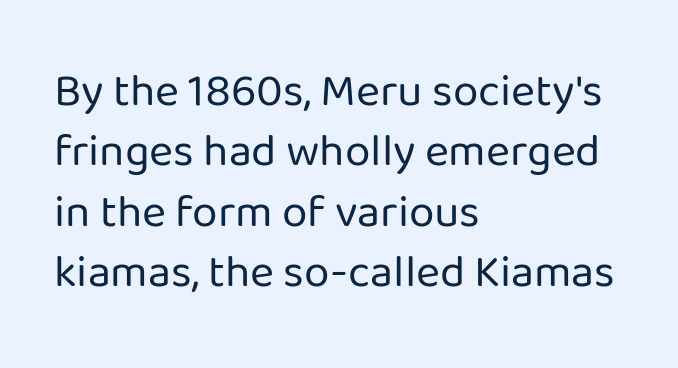
Q: Is the text bold? A: No.
Q: Is the text italic (slanted)? A: No, it is upright.
Q: Is the typeface a serif or a sans-serif typeface? A: Sans-serif.
Q: Is the text underlined? A: No.
Q: How is the paragraph aligned? A: Left-aligned.
Q: Is the spacing between letters normal or unusually wide? A: Normal.
Q: Is the spacing between lines tight, normal or loose? A: Normal.
Q: Width (condensed, normal, or wide)? A: Normal.
Q: Stroke contrast? A: Low.
Q: x-height? A: Medium.
Q: Monospaced? A: No.
